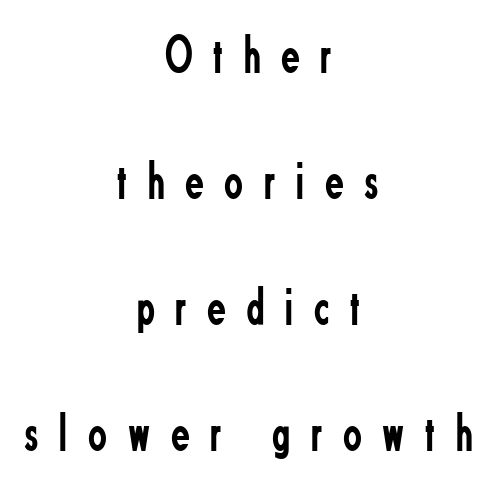
How are the letters spaced? Widely, with obvious added tracking. Ink coverage per letter is moderate at most. The rendering uses natural spacing where letterforms have individual widths. Notice the wide empty band between every row — that's loose leading. The lines are quadded center. The face used here is a sans, in the tradition of grotesques and geometrics.
